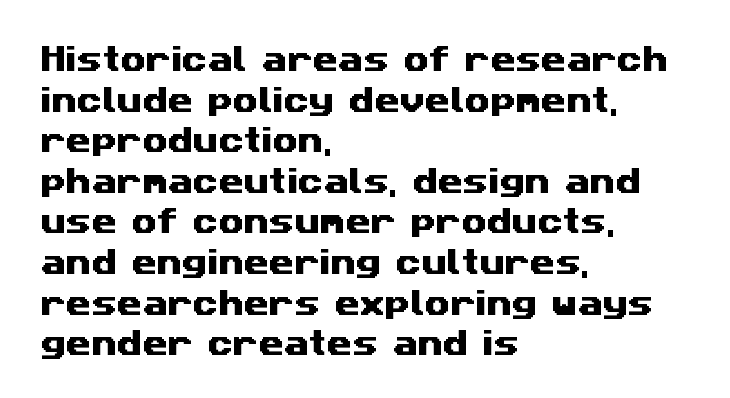
Q: Is the typeface a serif or a sans-serif typeface? A: Sans-serif.
Q: Is the text underlined? A: No.
Q: How is the paragraph aligned? A: Left-aligned.
Q: Is the spacing between letters normal or unusually wide? A: Normal.
Q: Is the spacing between lines tight, normal or loose? A: Normal.
Q: Width (condensed, normal, or wide)? A: Wide.
Q: Stroke contrast? A: Medium.
Q: x-height? A: Medium.
Q: Monospaced? A: No.
